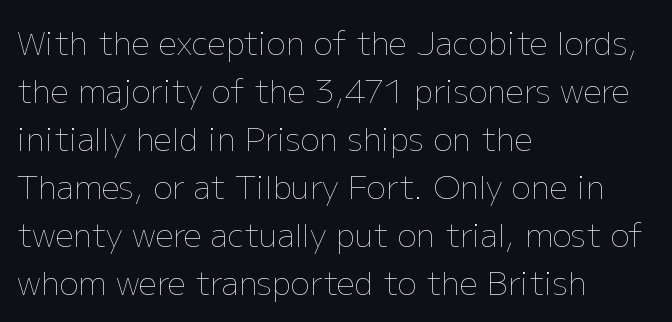
Q: Is the text bold? A: No.
Q: Is the text italic (slanted)? A: No, it is upright.
Q: Is the text underlined? A: No.
Q: How is the paragraph aligned? A: Left-aligned.
Q: Is the spacing between letters normal or unusually wide? A: Normal.
Q: Is the spacing between lines tight, normal or loose? A: Normal.
Q: Width (condensed, normal, or wide)? A: Normal.
Q: Stroke contrast? A: Low.
Q: x-height? A: Medium.
Q: Monospaced? A: No.
